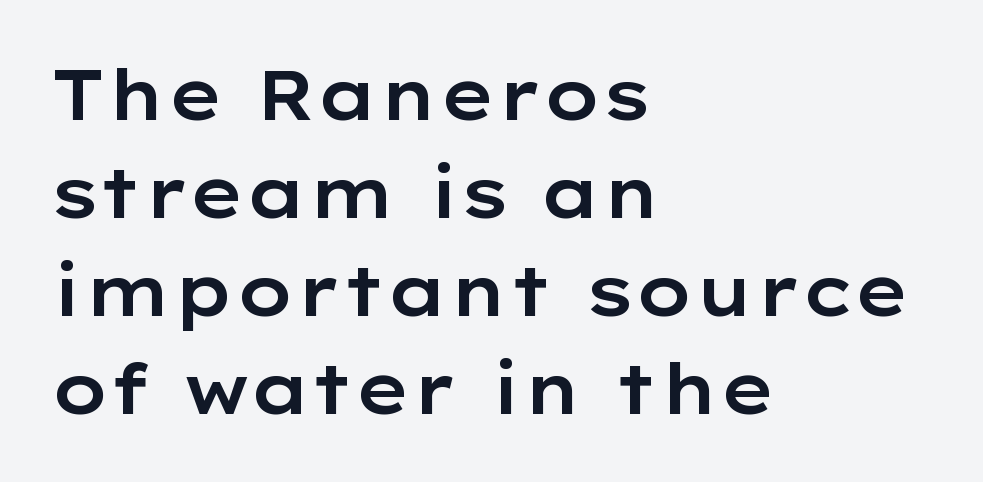
Q: Is the text italic (slanted)? A: No, it is upright.
Q: Is the typeface a serif or a sans-serif typeface? A: Sans-serif.
Q: Is the text underlined? A: No.
Q: How is the paragraph aligned? A: Left-aligned.
Q: Is the spacing between letters normal or unusually wide? A: Normal.
Q: Is the spacing between lines tight, normal or loose? A: Normal.
Q: Width (condensed, normal, or wide)? A: Wide.
Q: Stroke contrast? A: Low.
Q: x-height? A: Medium.
Q: Monospaced? A: No.
